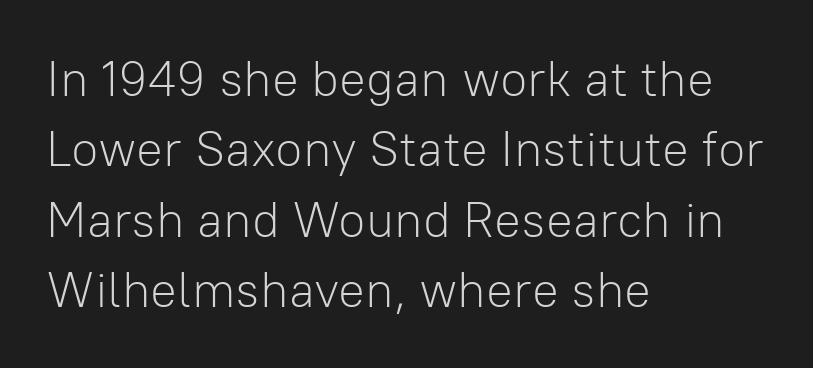
If you measured baseline to baseline, you'd find a middling distance. This sample uses plain, unmodified letter spacing. Is the block centered? No — it sits flush against the left margin. The font family rendered here belongs to the sans-serif group.
